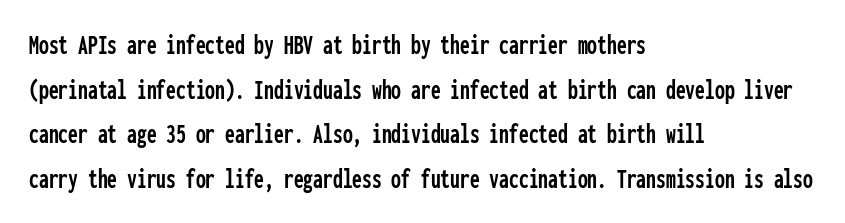
If you drew a ruler down the left edge, every line would touch it. Just letters on the line, the space beneath them empty. Posture: upright roman. The passage shown stacks its lines at a standard gap.
